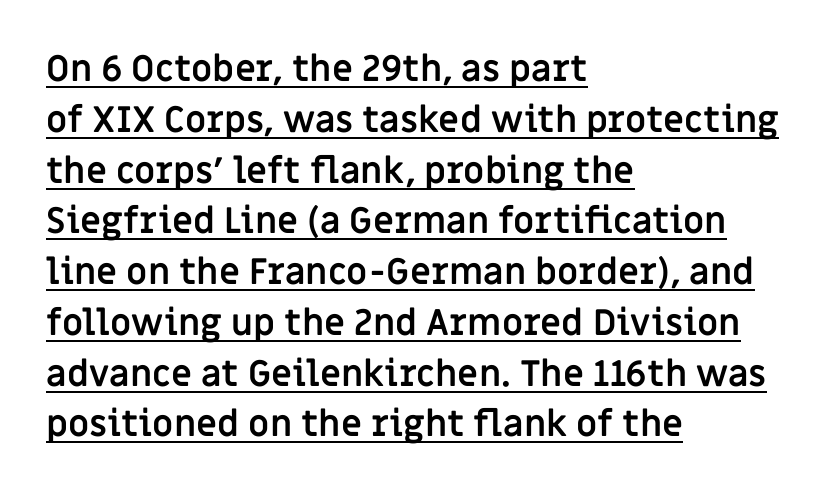
The image shows 36 px semibold sans-serif type, upright; set left-aligned, normal line spacing (1.41x), normal letter spacing, underlined; low stroke contrast and a large x-height.
